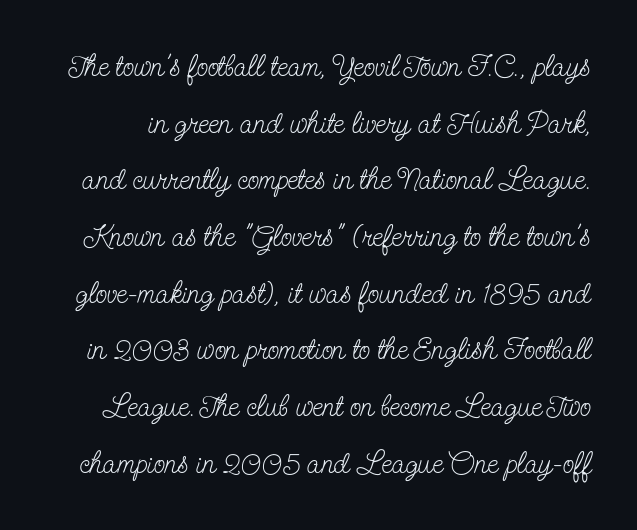
The image shows 30 px light, condensed serif type; set line spacing 1.89x, normal letter spacing, not underlined; low stroke contrast and a small x-height.
